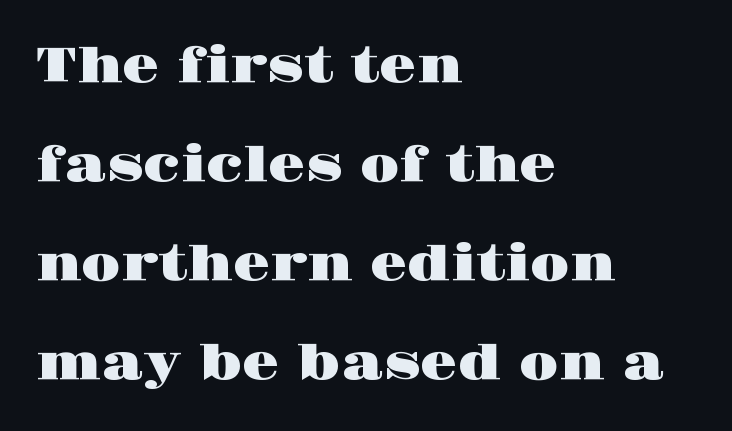
Here the designer chose a conventional face with non-uniform glyph widths. Does the lettering tilt? It doesn't — this is upright. The typeface chosen for these lines features serifs. The text block is weighted toward the left margin, trailing off unevenly rightward.
